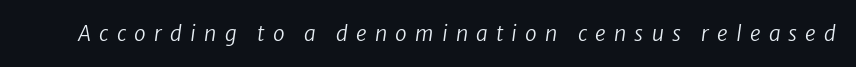
{"italic": "yes", "lean": "right", "slant_degrees": 8, "bold": "no", "underline": "no", "letter_spacing": "wide", "letter_spacing_em": 0.39, "glyph_px": 21}
